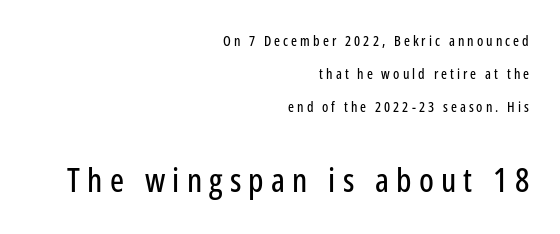
The image shows 33 px condensed sans-serif type, upright; set right-aligned, loose line spacing (2.35x), unusually wide letter spacing (+0.22 em), not underlined; the second (bottom) block is 2.36x larger; low stroke contrast and a medium x-height.
